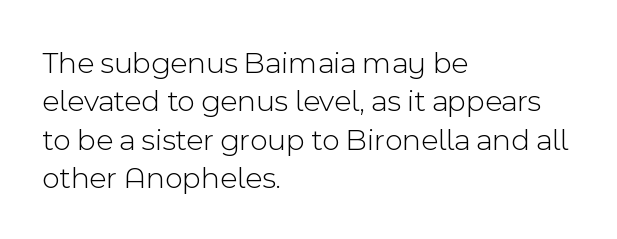
Q: Is the text bold? A: No.
Q: Is the text italic (slanted)? A: No, it is upright.
Q: Is the typeface a serif or a sans-serif typeface? A: Sans-serif.
Q: Is the text underlined? A: No.
Q: How is the paragraph aligned? A: Left-aligned.
Q: Is the spacing between letters normal or unusually wide? A: Normal.
Q: Width (condensed, normal, or wide)? A: Normal.
Q: x-height? A: Medium.
Q: Monospaced? A: No.
